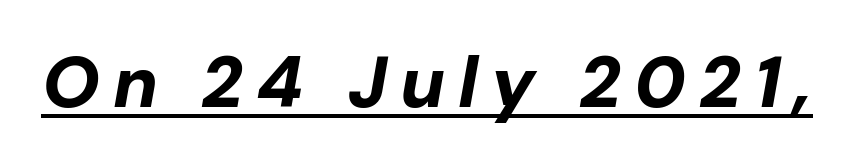
The image shows 72 px bold type, italic (leaning right); set underlined; low stroke contrast and a medium x-height.
